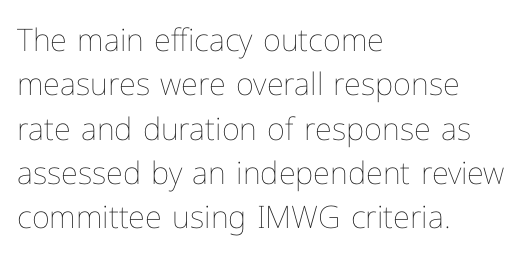
No extra ink here — the face is not bold. One-word summary of the alignment: left. The passage shown is typed in a proportional face where columns would drift. This sample uses an upright cut, with every glyph sitting square on the baseline. Underlining? Definitely not there. This rendering leaves character spacing at its baseline value.
